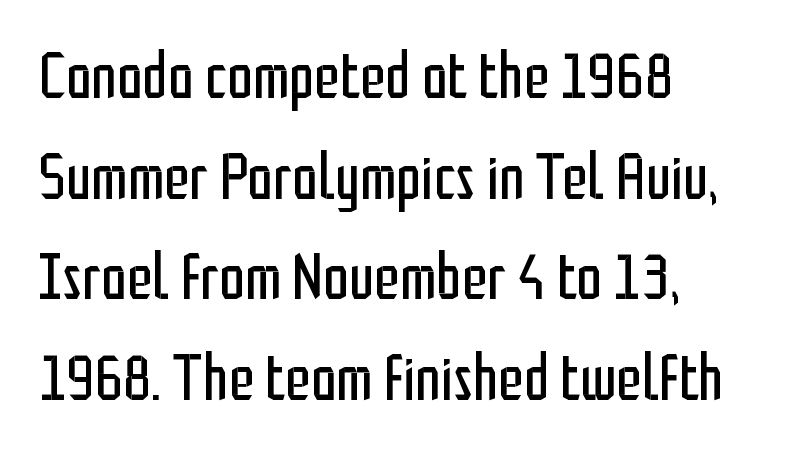
The image shows 65 px regular-weight, condensed sans-serif type, upright; set left-aligned, normal line spacing (1.55x), normal letter spacing, not underlined; low stroke contrast and a medium x-height.
